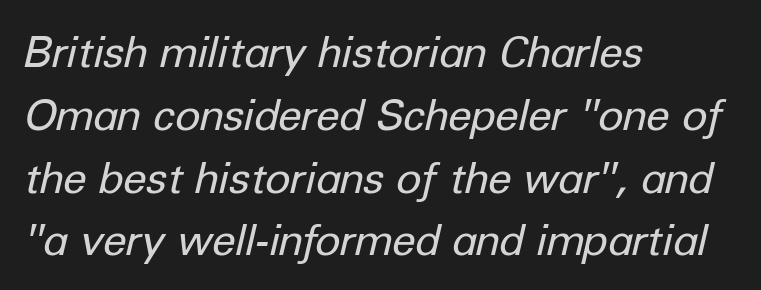
{"italic": "yes", "lean": "right", "slant_degrees": 12, "bold": "no", "weight": "regular", "width": "normal", "stroke_contrast": "low", "x_height": "medium", "monospaced": "no", "underline": "no", "align": "left", "line_spacing": "normal", "line_spacing_ratio": 1.46, "letter_spacing": "normal", "letter_spacing_em": 0.0, "glyph_px": 43}
